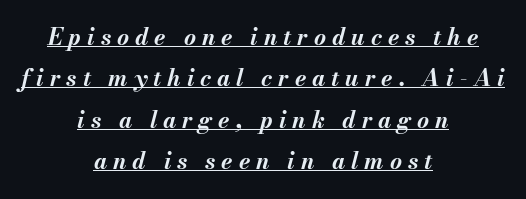
{"italic": "yes", "lean": "right", "slant_degrees": 13, "bold": "yes", "underline": "yes", "align": "center", "line_spacing_ratio": 1.8, "letter_spacing": "wide", "letter_spacing_em": 0.26, "glyph_px": 23}
